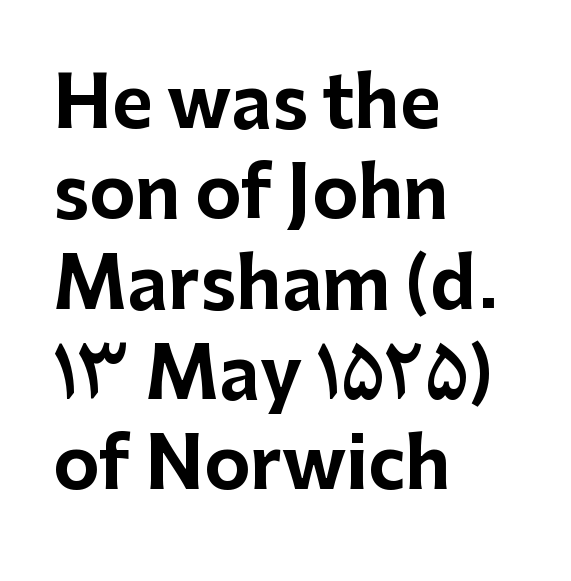
The image shows 70 px bold sans-serif type, upright; set left-aligned, normal line spacing (1.29x), normal letter spacing, not underlined; low stroke contrast and a medium x-height.
